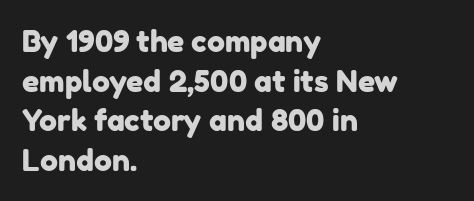
Does the copy run flush right? No — it runs flush left. Here the designer chose a conventional face with non-uniform glyph widths. There is no visible air inserted between adjacent glyphs. The typeface chosen for these lines omits serifs. Summary of vertical rhythm: regular, with standard interline spacing.
